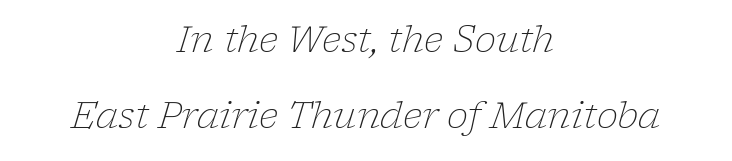
Interline gaps are noticeably wide in this sample. In terms of letterspacing, this is plain default setting. Teacher's note: observe the equal gaps on both sides — that is centered alignment. Serifs: yes, visible at the terminals of the letterforms.
